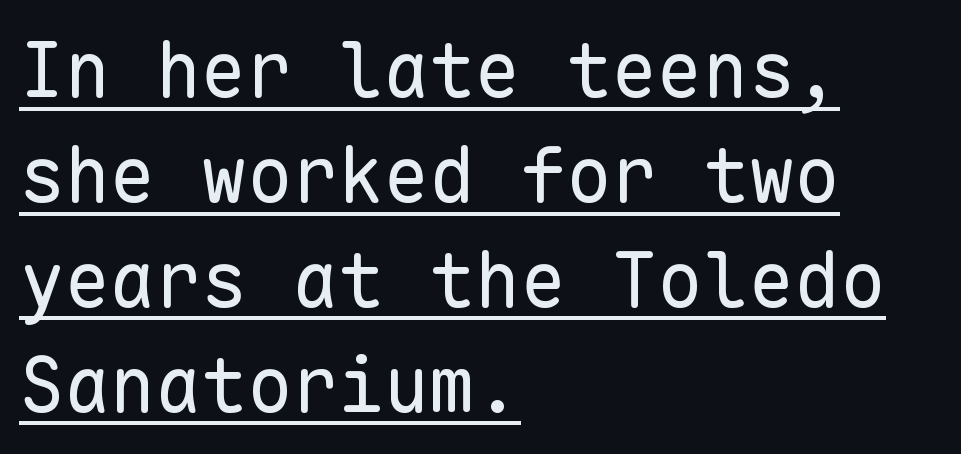
The face used here is a sans, in the tradition of grotesques and geometrics. Leftover space on each line is placed entirely after the last word. Is the letter spacing exaggerated? No — it looks like the ordinary default. Spacing verdict: monospaced, one width for all characters.
